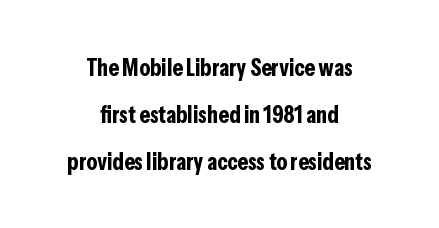
The image shows 24 px bold type, upright; set centered, loose line spacing (1.95x), normal letter spacing, not underlined.
